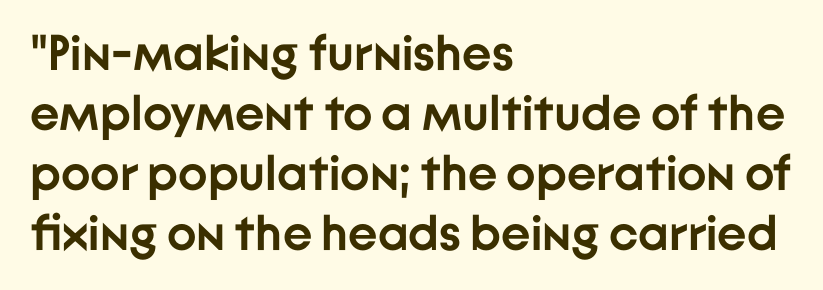
{"serif": "no", "italic": "no", "bold": "yes", "weight": "semibold", "width": "normal", "stroke_contrast": "low", "x_height": "medium", "monospaced": "no", "underline": "no", "align": "left", "line_spacing_ratio": 1.2, "letter_spacing": "normal", "letter_spacing_em": 0.0, "glyph_px": 50}
